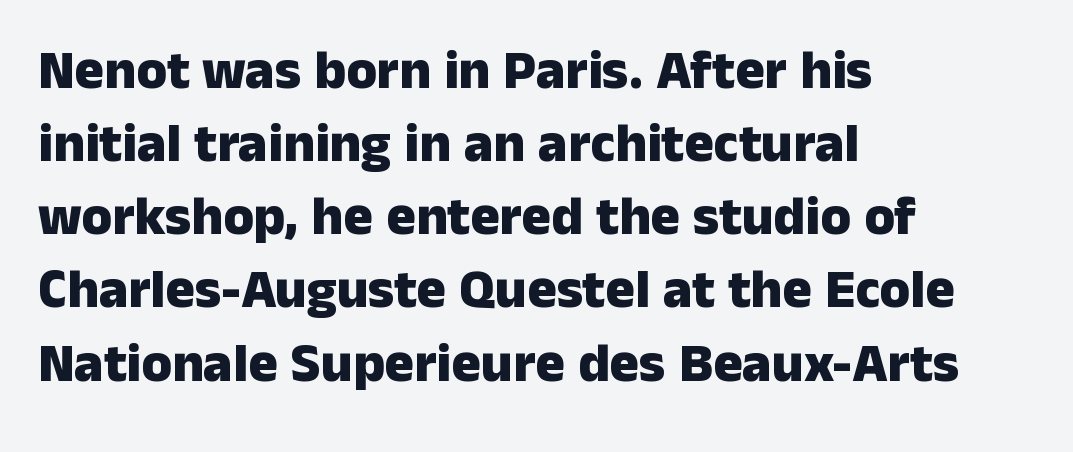
The image shows 55 px heavy sans-serif type, upright; set left-aligned, normal line spacing (1.33x), normal letter spacing, not underlined; low stroke contrast and a medium x-height.
